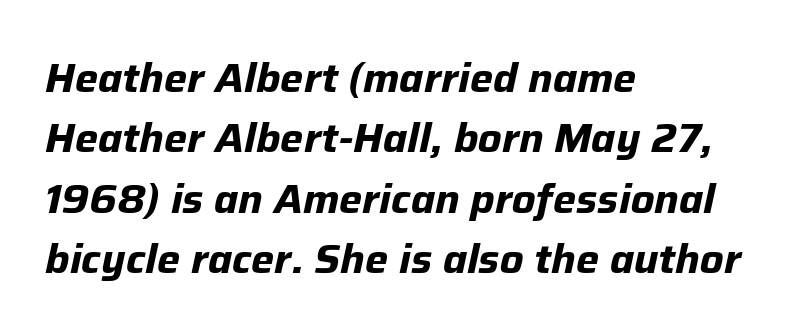
Q: Is the text bold? A: Yes.
Q: Is the text italic (slanted)? A: Yes, it leans right by about 12 degrees.
Q: Is the text underlined? A: No.
Q: How is the paragraph aligned? A: Left-aligned.
Q: Is the spacing between letters normal or unusually wide? A: Normal.
Q: Is the spacing between lines tight, normal or loose? A: Normal.
Q: Width (condensed, normal, or wide)? A: Normal.
Q: Stroke contrast? A: Low.
Q: x-height? A: Medium.
Q: Monospaced? A: No.
